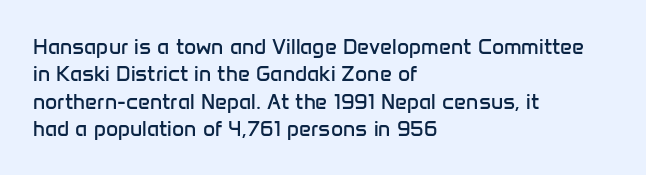
Q: Is the text bold? A: No.
Q: Is the text italic (slanted)? A: No, it is upright.
Q: Is the text underlined? A: No.
Q: How is the paragraph aligned? A: Left-aligned.
Q: Is the spacing between letters normal or unusually wide? A: Normal.
Q: Is the spacing between lines tight, normal or loose? A: Normal.
